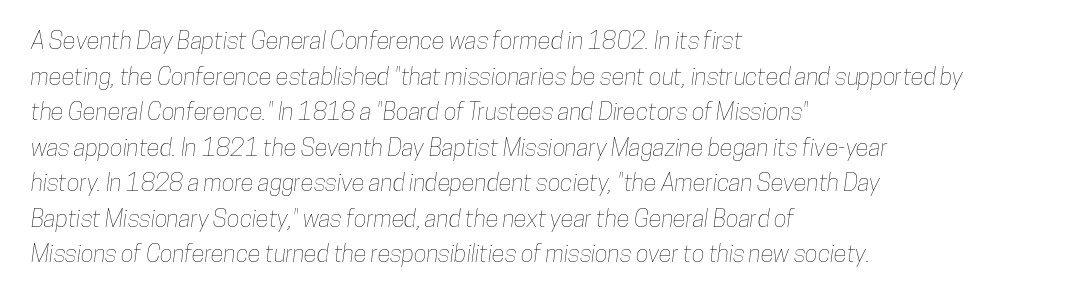
The setting favours the left margin, as ordinary paragraphs usually do. The baseline area is clear. The lines sit at an ordinary, default distance from one another. Students, note that the glyphs here touch the page at normal intervals.
